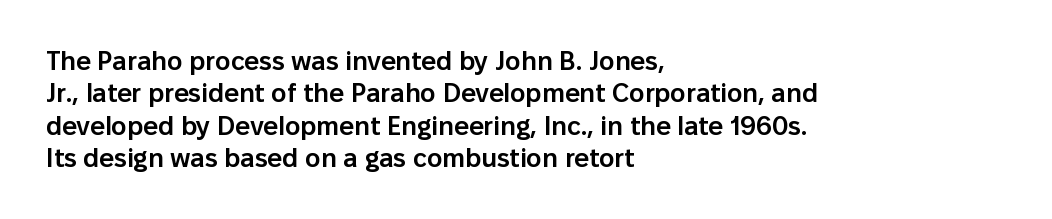
Q: Is the text bold? A: Semi-bold.
Q: Is the text italic (slanted)? A: No, it is upright.
Q: Is the text underlined? A: No.
Q: How is the paragraph aligned? A: Left-aligned.
Q: Is the spacing between letters normal or unusually wide? A: Normal.
Q: Is the spacing between lines tight, normal or loose? A: Normal.
